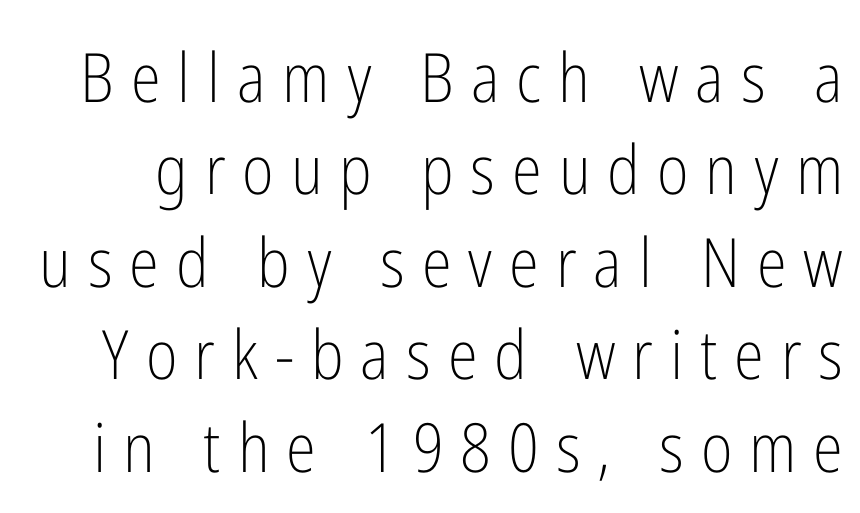
Q: Is the text bold? A: No.
Q: Is the text italic (slanted)? A: No, it is upright.
Q: Is the typeface a serif or a sans-serif typeface? A: Sans-serif.
Q: Is the text underlined? A: No.
Q: Is the spacing between letters normal or unusually wide? A: Unusually wide.
Q: Is the spacing between lines tight, normal or loose? A: Normal.
Q: Width (condensed, normal, or wide)? A: Condensed.
Q: Stroke contrast? A: Low.
Q: x-height? A: Medium.
Q: Monospaced? A: No.
